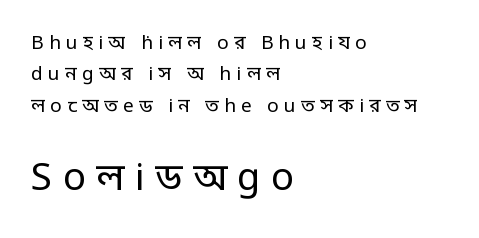
Q: Is the text bold? A: No.
Q: Is the text italic (slanted)? A: No, it is upright.
Q: Is the typeface a serif or a sans-serif typeface? A: Sans-serif.
Q: Is the text underlined? A: No.
Q: How is the paragraph aligned? A: Left-aligned.
Q: Is the spacing between letters normal or unusually wide? A: Unusually wide.
Q: Is the spacing between lines tight, normal or loose? A: Normal.
Q: Which block of text is set in a larger size, the first (top) or the second (bottom)? A: The second (bottom) one.
Q: Width (condensed, normal, or wide)? A: Condensed.
Q: Stroke contrast? A: Low.
Q: Monospaced? A: No.
